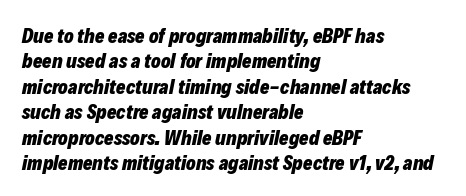
{"italic": "yes", "lean": "right", "slant_degrees": 12, "bold": "yes", "underline": "no", "align": "left", "line_spacing": "normal", "line_spacing_ratio": 1.27, "letter_spacing": "normal", "letter_spacing_em": 0.0, "glyph_px": 20}
